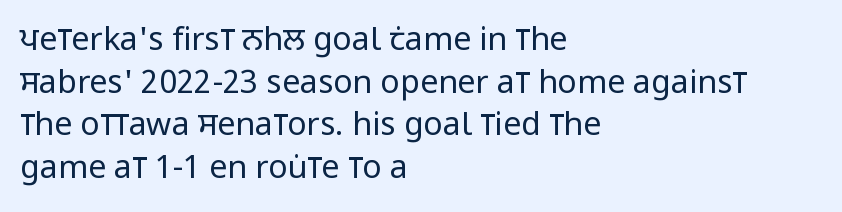
{"serif": "no", "italic": "no", "bold": "no", "weight": "regular", "width": "condensed", "stroke_contrast": "low", "x_height": "large", "monospaced": "no", "underline": "no", "align": "left", "line_spacing": "normal", "line_spacing_ratio": 1.33, "letter_spacing": "normal", "letter_spacing_em": 0.0, "glyph_px": 32}
